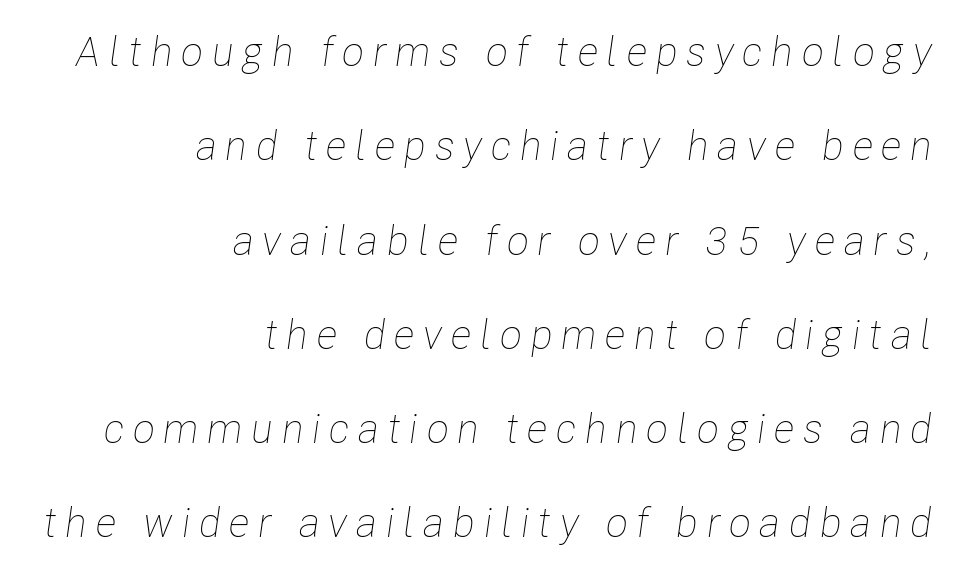
The image shows 41 px thin, condensed type, italic (leaning right); set right-aligned, loose line spacing (2.3x), unusually wide letter spacing (+0.21 em), not underlined; low stroke contrast and a medium x-height.
